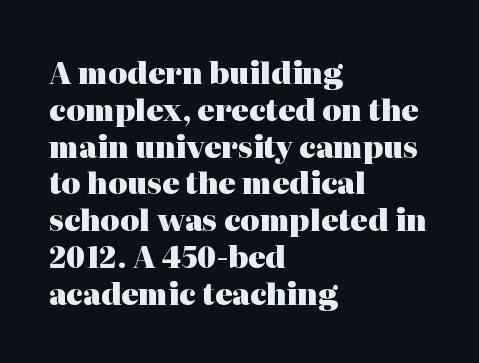
Q: Is the text bold? A: Yes.
Q: Is the text italic (slanted)? A: No, it is upright.
Q: Is the typeface a serif or a sans-serif typeface? A: Serif.
Q: Is the text underlined? A: No.
Q: How is the paragraph aligned? A: Left-aligned.
Q: Is the spacing between letters normal or unusually wide? A: Normal.
Q: Is the spacing between lines tight, normal or loose? A: Normal.
Q: Width (condensed, normal, or wide)? A: Normal.
Q: Stroke contrast? A: High.
Q: x-height? A: Medium.
Q: Monospaced? A: No.
